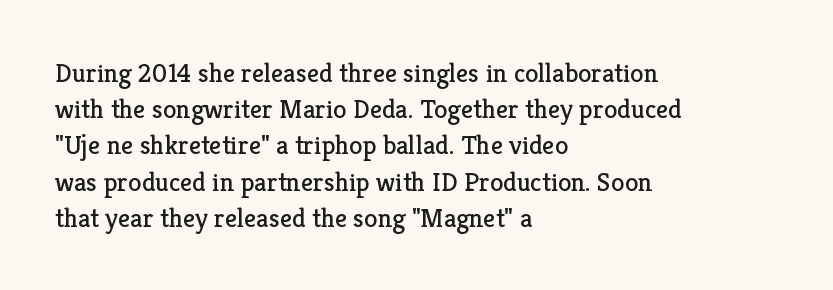
The image shows 27 px text type, upright; set left-aligned, normal line spacing (1.34x), normal letter spacing, not underlined.
